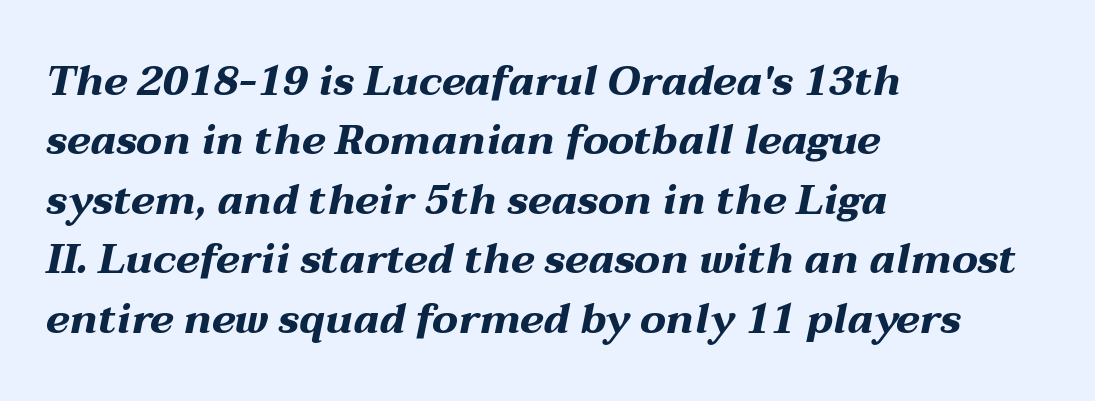
Vertically, the passage feels balanced, rows spaced as you'd expect. Inter-character spacing is left at the font's built-in metrics. Looks like regular typesetting: each glyph gets only the width it needs. The ragged edge is on the right, which tells us the setting is flush left.
